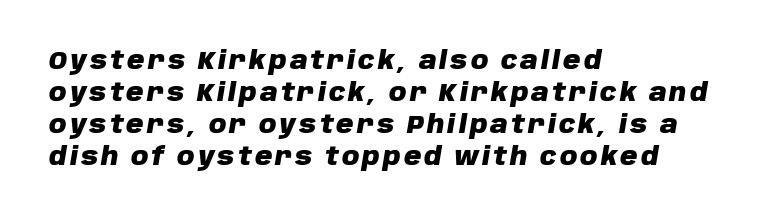
{"italic": "yes", "lean": "right", "slant_degrees": 10, "bold": "yes", "underline": "no", "align": "left", "line_spacing": "normal", "line_spacing_ratio": 1.33, "glyph_px": 24}
